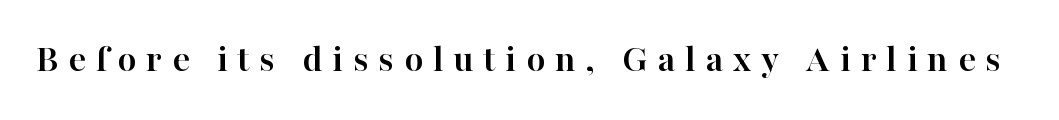
{"serif": "yes", "italic": "no", "bold": "yes", "weight": "semibold", "width": "normal", "stroke_contrast": "high", "x_height": "medium", "monospaced": "no", "underline": "no", "letter_spacing": "wide", "letter_spacing_em": 0.25, "glyph_px": 39}
